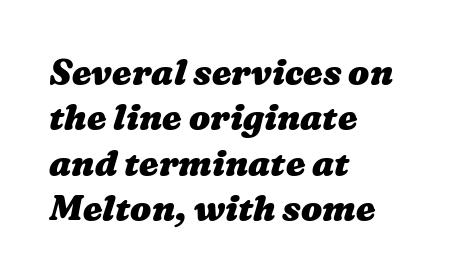
Q: Is the text bold? A: Yes.
Q: Is the text underlined? A: No.
Q: How is the paragraph aligned? A: Left-aligned.
Q: Is the spacing between letters normal or unusually wide? A: Normal.
Q: Is the spacing between lines tight, normal or loose? A: Normal.
Q: Width (condensed, normal, or wide)? A: Wide.
Q: Stroke contrast? A: Medium.
Q: x-height? A: Medium.
Q: Monospaced? A: No.
